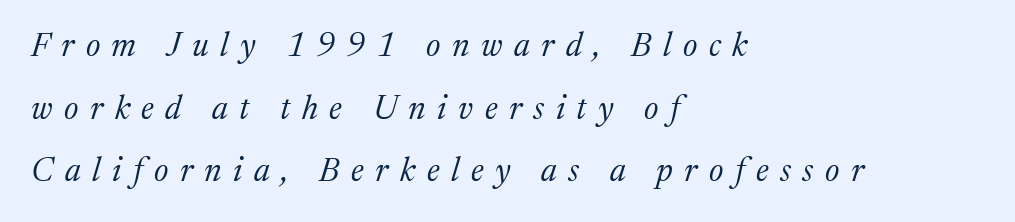
Is this a sans? No — the strokes have serifs. Stems here are at most as thick as an everyday book face. Looking at the ascenders, they clearly lean. Substantial extra tracking has been applied to these lines.
